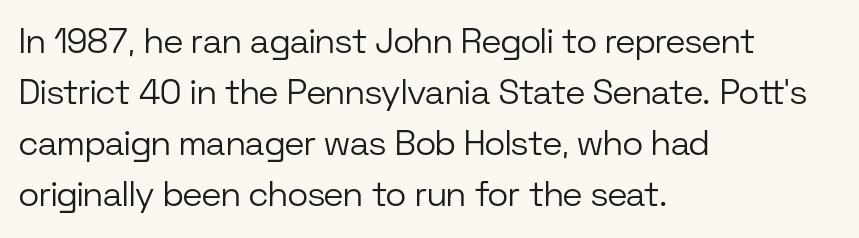
{"serif": "no", "italic": "no", "bold": "no", "weight": "light", "width": "normal", "stroke_contrast": "low", "x_height": "medium", "monospaced": "no", "underline": "no", "align": "left", "line_spacing": "normal", "line_spacing_ratio": 1.46, "letter_spacing": "normal", "letter_spacing_em": 0.0, "glyph_px": 35}
